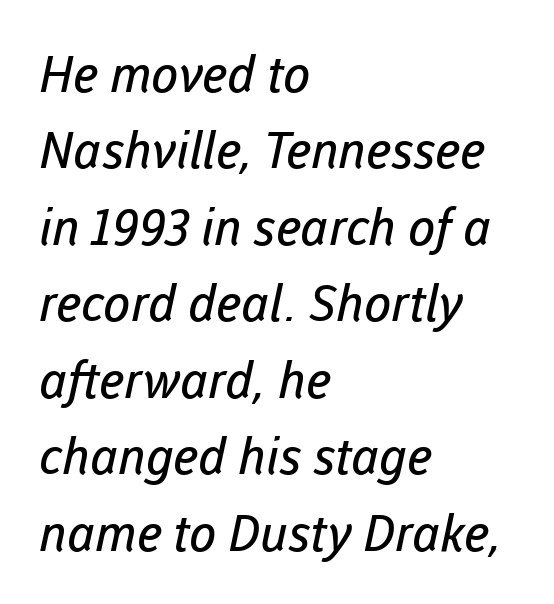
{"serif": "no", "bold": "no", "weight": "regular", "width": "normal", "stroke_contrast": "low", "x_height": "medium", "monospaced": "no", "underline": "no", "align": "left", "line_spacing": "normal", "line_spacing_ratio": 1.53, "letter_spacing": "normal", "letter_spacing_em": 0.0, "glyph_px": 50}
